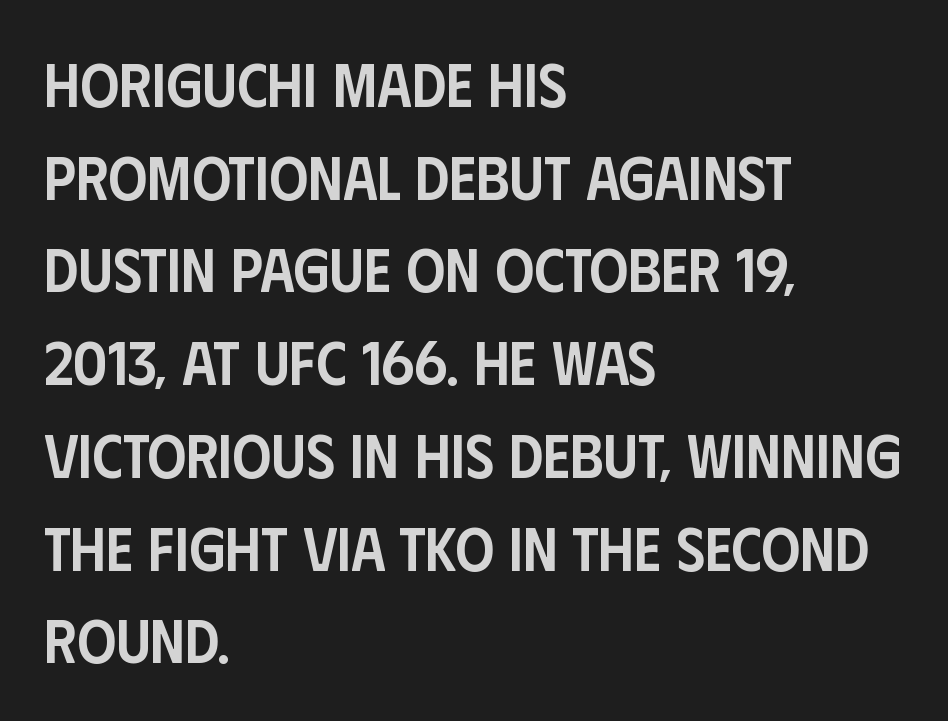
These lines are composed in type without serifs. It's the straight-up-and-down kind of type. Glyph-to-glyph distance matches everyday printed text. Firm but not heavy-handed strokes: this text is semibold. A typesetter would call this leading conventional body-copy spacing. The paragraph has a hard left edge and a soft right edge.
